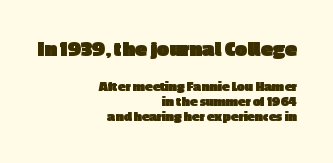
Honestly, the letter spacing is just normal — you wouldn't notice it. The leading is snug, giving the passage a crowded texture. The upper block of text is set noticeably larger than the block beneath it. Bare-footed words on every line.
